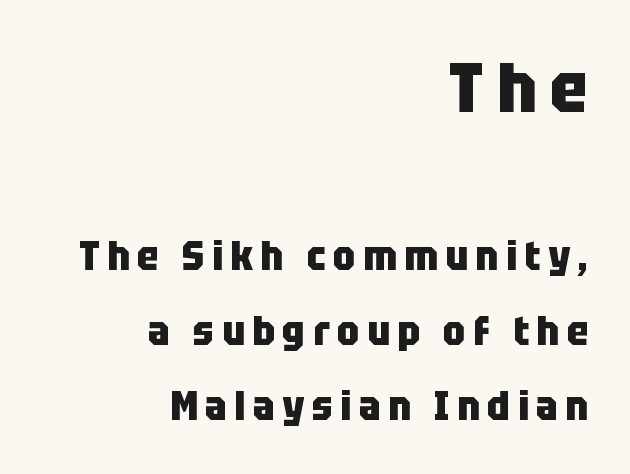
The image shows 70 px heavy, condensed sans-serif type, upright; set right-aligned, line spacing 1.88x, not underlined; the first (top) block is 1.75x larger; low stroke contrast and a large x-height.
